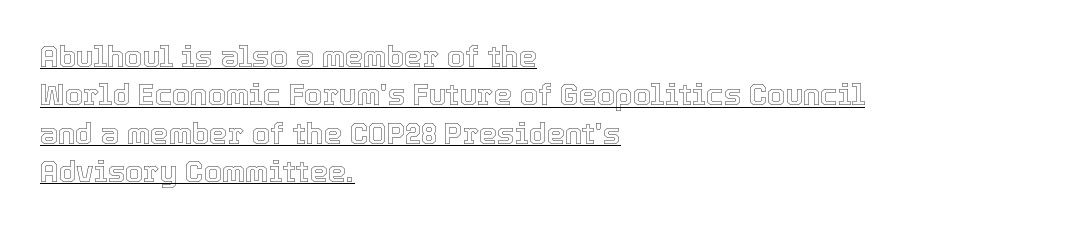
Q: Is the text italic (slanted)? A: No, it is upright.
Q: Is the text underlined? A: Yes.
Q: How is the paragraph aligned? A: Left-aligned.
Q: Is the spacing between letters normal or unusually wide? A: Normal.
Q: Is the spacing between lines tight, normal or loose? A: Normal.
Q: Width (condensed, normal, or wide)? A: Normal.
Q: x-height? A: Medium.
Q: Monospaced? A: No.
